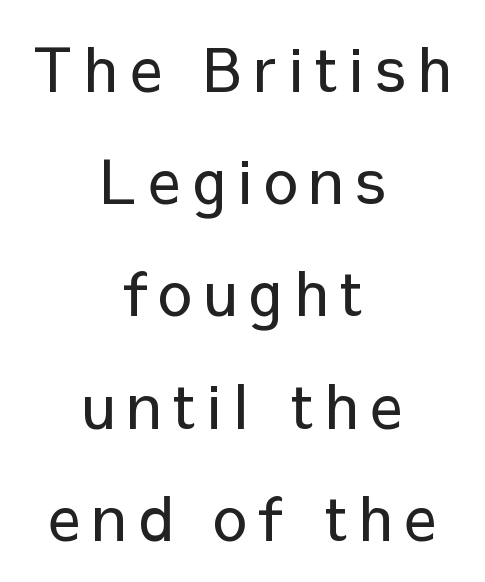
The image shows 61 px regular-weight sans-serif type, upright; set centered, line spacing 1.84x, not underlined; low stroke contrast and a medium x-height.
